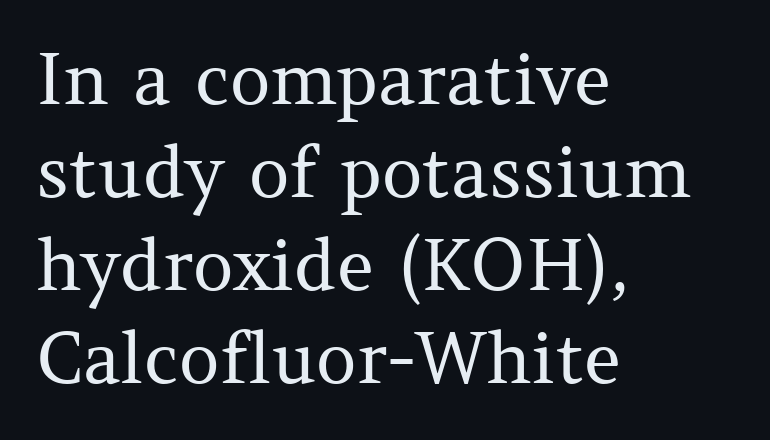
Q: Is the text bold? A: No.
Q: Is the text italic (slanted)? A: No, it is upright.
Q: Is the typeface a serif or a sans-serif typeface? A: Serif.
Q: Is the text underlined? A: No.
Q: How is the paragraph aligned? A: Left-aligned.
Q: Is the spacing between letters normal or unusually wide? A: Normal.
Q: Is the spacing between lines tight, normal or loose? A: Normal.
Q: Width (condensed, normal, or wide)? A: Normal.
Q: Stroke contrast? A: Medium.
Q: x-height? A: Medium.
Q: Monospaced? A: No.
